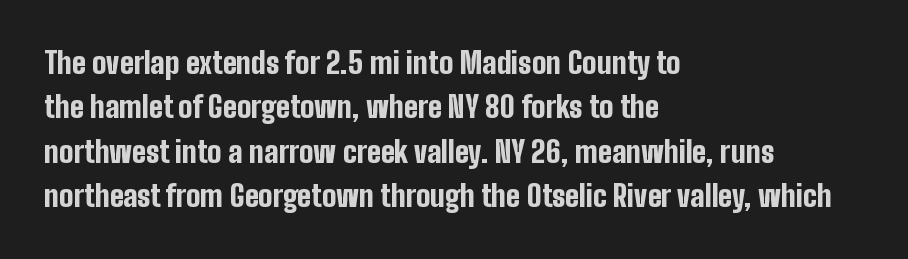
{"serif": "no", "italic": "no", "bold": "yes", "weight": "bold", "width": "condensed", "stroke_contrast": "low", "x_height": "medium", "monospaced": "no", "underline": "no", "align": "left", "line_spacing": "normal", "line_spacing_ratio": 1.48, "letter_spacing": "normal", "letter_spacing_em": 0.0, "glyph_px": 30}
